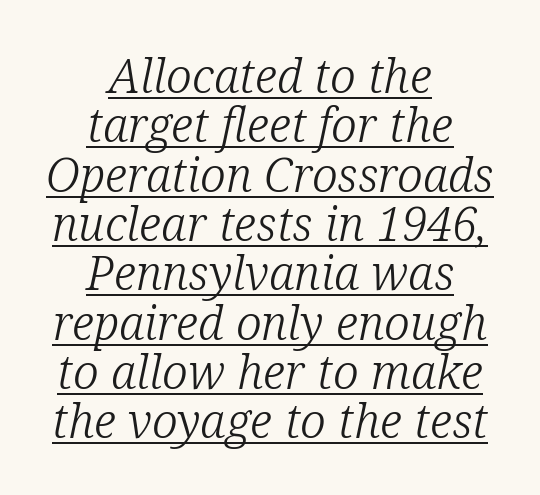
{"serif": "yes", "italic": "yes", "lean": "right", "slant_degrees": 12, "bold": "no", "weight": "light", "width": "normal", "stroke_contrast": "low", "x_height": "medium", "monospaced": "no", "underline": "yes", "align": "center", "line_spacing": "tight", "line_spacing_ratio": 1.05, "letter_spacing": "normal", "letter_spacing_em": 0.0, "glyph_px": 47}
